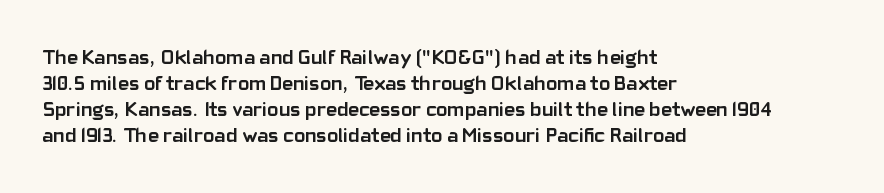
The strokes are fattened all the way to bold. Visually the block forms a straight wall on the left and a jagged coastline on the right. A typesetter would mark this as roman, not italic. The words here are not underlined.
